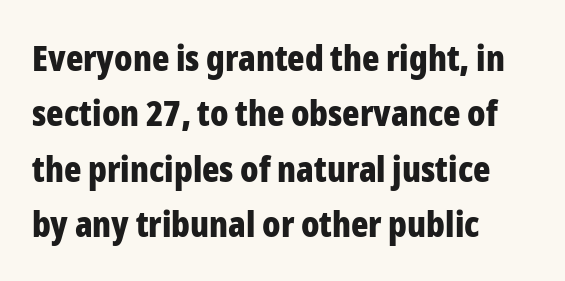
The image shows 36 px bold, condensed sans-serif type, upright; set left-aligned, normal line spacing (1.54x), normal letter spacing, not underlined; low stroke contrast and a medium x-height.
